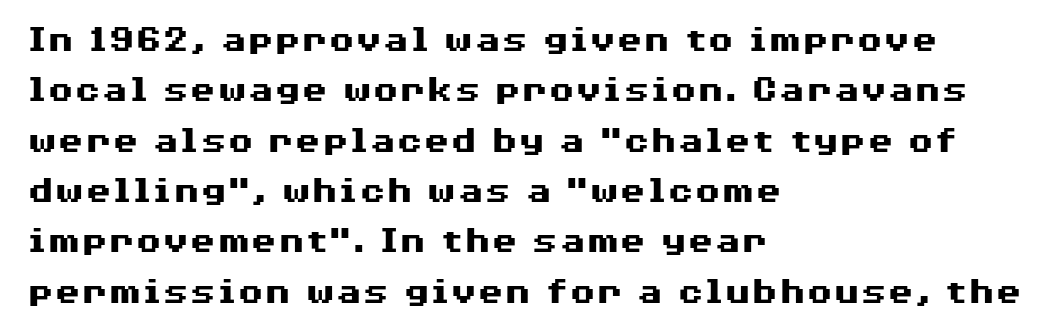
Evenly set lines give the paragraph a standard silhouette. The foot of each line stays bare and open. The letters advance in unequal steps, a hallmark of proportional type. Stroke thickness is high; the sample reads as a true bold.
